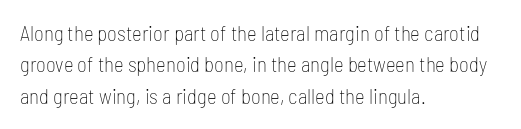
Each row of text sits above clean, open space. Italic? Not at all — the glyphs are vertical. Typeset ragged right — the left edge is the straight one. Each word holds together tightly as a unit, with standard inter-letter gaps. Interline gaps are of average width in this sample.
